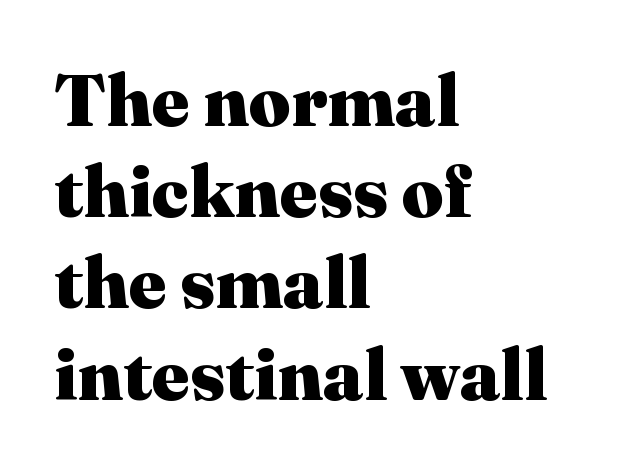
Q: Is the text bold? A: Yes.
Q: Is the text italic (slanted)? A: No, it is upright.
Q: Is the typeface a serif or a sans-serif typeface? A: Serif.
Q: Is the text underlined? A: No.
Q: How is the paragraph aligned? A: Left-aligned.
Q: Is the spacing between letters normal or unusually wide? A: Normal.
Q: Is the spacing between lines tight, normal or loose? A: Normal.
Q: Width (condensed, normal, or wide)? A: Normal.
Q: Stroke contrast? A: Medium.
Q: x-height? A: Medium.
Q: Monospaced? A: No.
